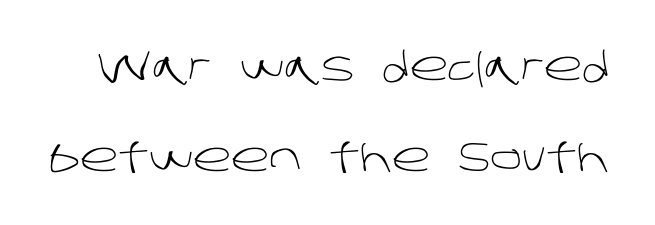
The image shows 40 px light sans-serif type; set loose line spacing (2.27x), normal letter spacing, not underlined; low stroke contrast and a large x-height.
